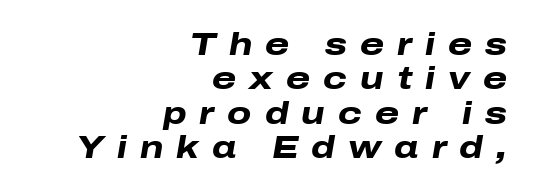
If you measured baseline to baseline, you'd find a short distance. The lettering tilts uniformly, giving the passage an italic look. Between one letter and the next there's a generous, obvious gap. These lines stack with their right ends in a neat column.
